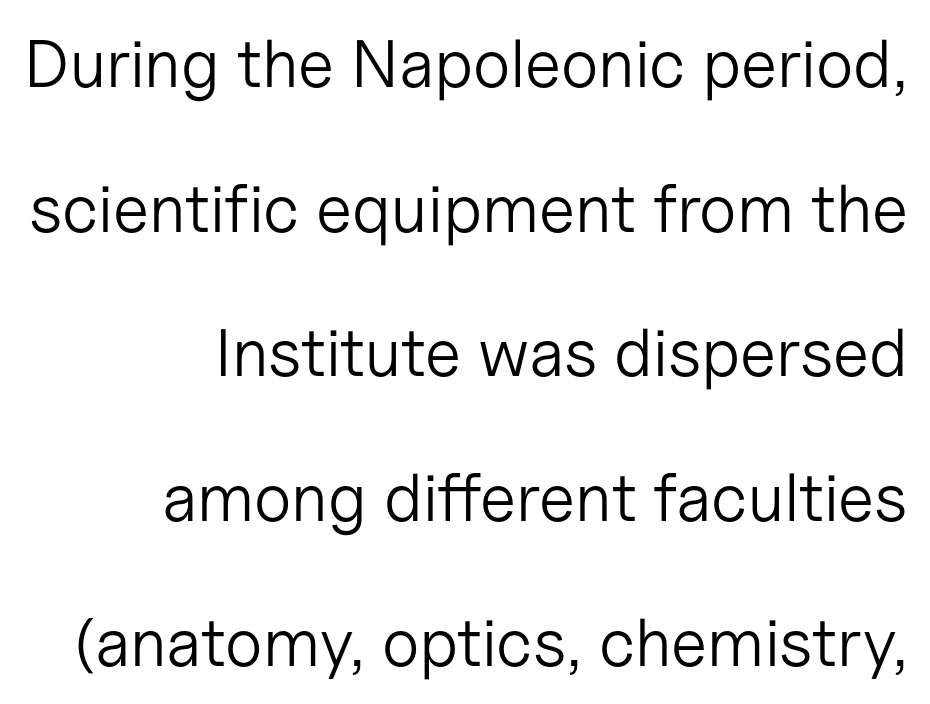
The image shows 67 px light sans-serif type, upright; set right-aligned, loose line spacing (2.16x), normal letter spacing, not underlined; low stroke contrast and a medium x-height.
